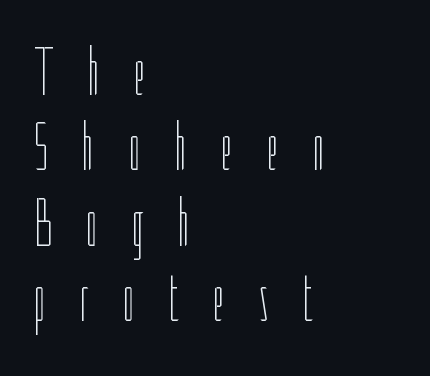
Q: Is the text bold? A: No.
Q: Is the text italic (slanted)? A: No, it is upright.
Q: Is the text underlined? A: No.
Q: How is the paragraph aligned? A: Left-aligned.
Q: Is the spacing between letters normal or unusually wide? A: Unusually wide.
Q: Is the spacing between lines tight, normal or loose? A: Tight.
Q: Width (condensed, normal, or wide)? A: Condensed.
Q: Stroke contrast? A: Low.
Q: x-height? A: Medium.
Q: Monospaced? A: No.
